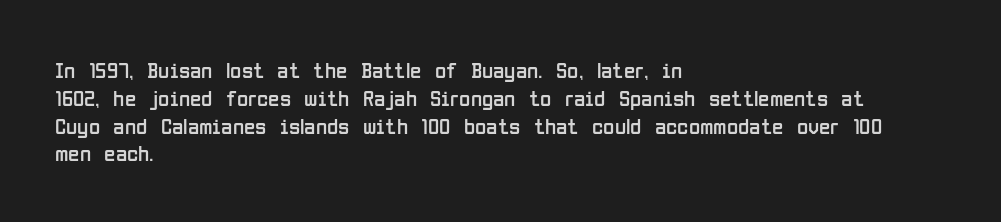
Italic: no, the glyphs are upright roman. Typeset ragged right — the left edge is the straight one. The gaps between neighbouring characters are ordinary and unremarkable. No letter is thick-stroked: the sample isn't bold. Lines of text with bare space underneath.
